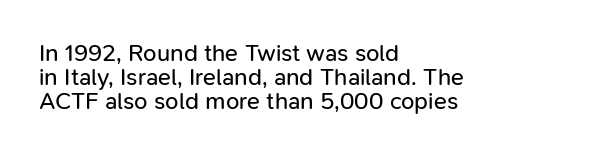
Type without underlining. What's the leading like? Squeezed, with rows nearly overlapping. Short note: letters normally spaced. The passage is arranged the way most books set body copy — flush left.
